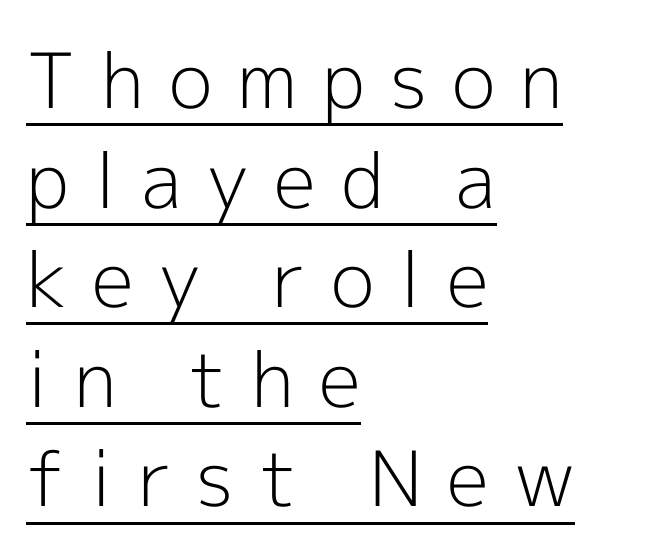
The image shows 76 px light sans-serif type, upright; set left-aligned, normal line spacing (1.31x), unusually wide letter spacing (+0.33 em), underlined; a medium x-height.
